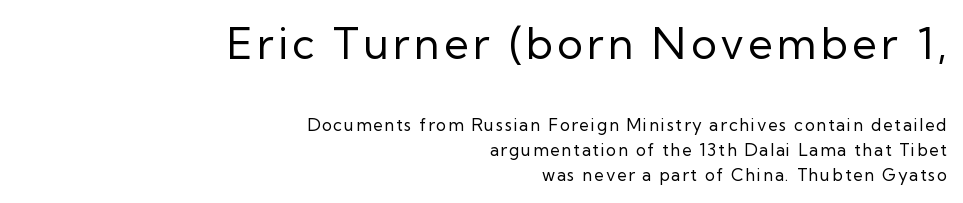
The image shows 43 px regular-weight sans-serif type, upright; set right-aligned, normal line spacing (1.48x), not underlined; the first (top) block is 2.53x larger; low stroke contrast and a medium x-height.
